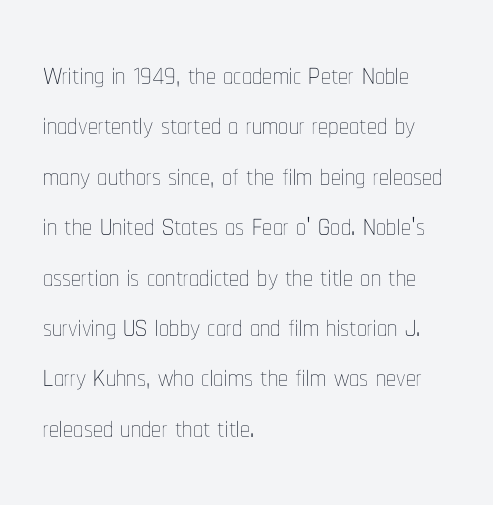
The image shows 40 px thin, condensed type, upright; set left-aligned, normal line spacing (1.26x), normal letter spacing, not underlined; low stroke contrast and a medium x-height.
